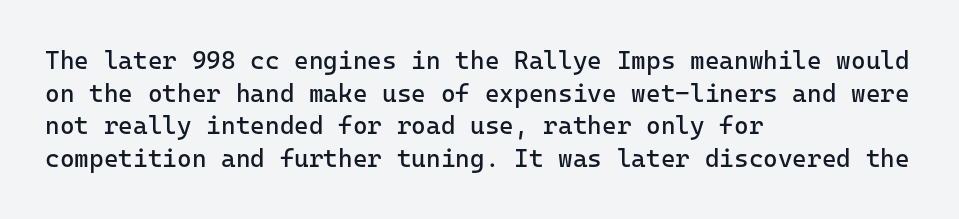
The image shows 25 px text type, upright; set left-aligned, normal line spacing (1.31x), normal letter spacing, not underlined.
